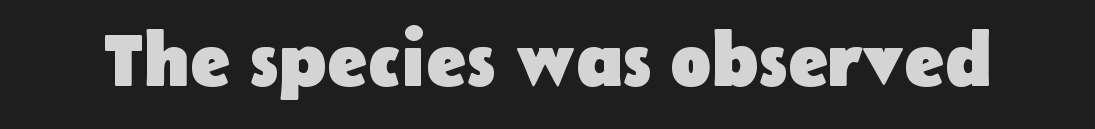
Q: Is the text bold? A: Yes.
Q: Is the text italic (slanted)? A: No, it is upright.
Q: Is the typeface a serif or a sans-serif typeface? A: Sans-serif.
Q: Is the text underlined? A: No.
Q: Is the spacing between letters normal or unusually wide? A: Normal.
Q: Width (condensed, normal, or wide)? A: Normal.
Q: Stroke contrast? A: Low.
Q: x-height? A: Medium.
Q: Monospaced? A: No.
